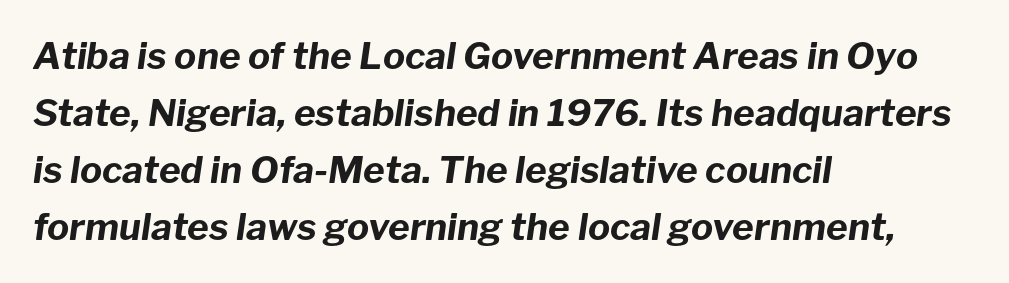
Normally led — the rows are evenly, conventionally spaced. How heavy is the stroke? Heavy — this is a bold. The passage shown is typed in a proportional face where columns would drift. In CSS terms this would be text-align: left. Glyph-to-glyph distance matches everyday printed text.
